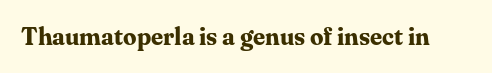
{"italic": "no", "bold": "yes", "underline": "no", "letter_spacing": "normal", "letter_spacing_em": 0.0, "glyph_px": 24}
